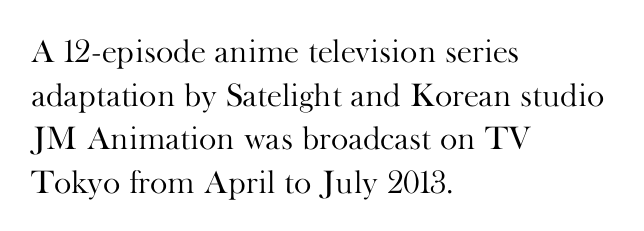
Each letter keeps its own natural width here, so spacing adapts to shape. Every stem runs plumb, perpendicular to the baseline. Reading down the column, the eye jumps a familiar distance to each next line. Layout note: lines flush left. Observe the serifs anchoring each vertical stroke in this sample.
